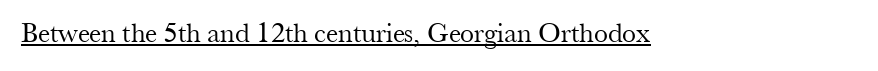
The image shows 28 px regular-weight serif type, upright; set normal letter spacing, underlined; medium stroke contrast and a small x-height.
